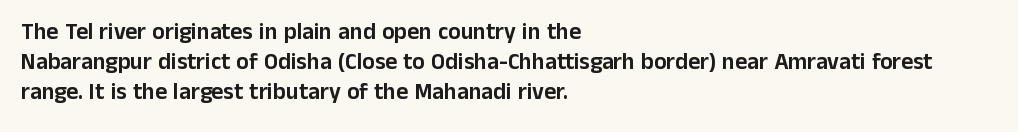
The ragged edge is on the right, which tells us the setting is flush left. What's the leading like? Ordinary, nothing unusual. Posture: straight, roman, zero tilt. The face used here is rendered with its standard letterfit. Letters rest on an invisible, unmarked baseline.
